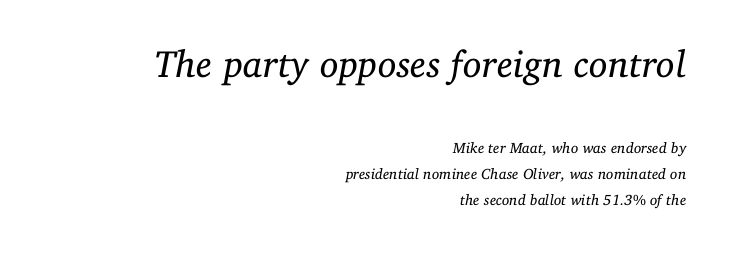
These lines are rendered in a variable-pitch font. Any mark beneath the type? The region is blank. The lettering tilts uniformly, giving the passage an italic look. Weight: not bold — regular or lighter. Each word holds together tightly as a unit, with standard inter-letter gaps. Is this a sans? No — the strokes have serifs.
